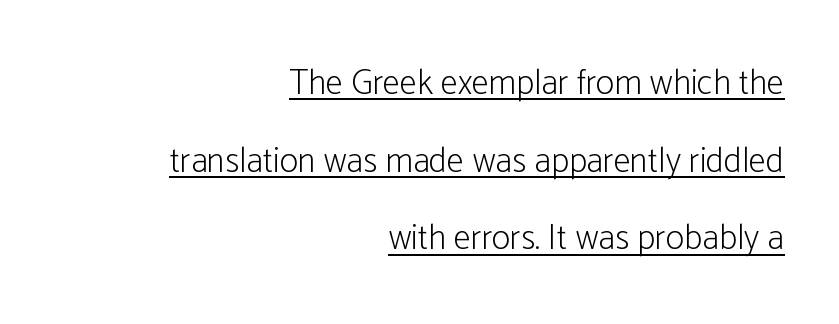
Q: Is the text bold? A: No.
Q: Is the text italic (slanted)? A: No, it is upright.
Q: Is the typeface a serif or a sans-serif typeface? A: Sans-serif.
Q: Is the text underlined? A: Yes.
Q: How is the paragraph aligned? A: Right-aligned.
Q: Is the spacing between letters normal or unusually wide? A: Normal.
Q: Is the spacing between lines tight, normal or loose? A: Loose.
Q: Width (condensed, normal, or wide)? A: Condensed.
Q: Stroke contrast? A: Low.
Q: x-height? A: Medium.
Q: Monospaced? A: No.
